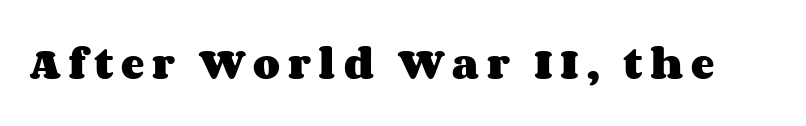
Q: Is the text bold? A: Yes.
Q: Is the text italic (slanted)? A: No, it is upright.
Q: Is the text underlined? A: No.
Q: Is the spacing between letters normal or unusually wide? A: Unusually wide.
Q: Width (condensed, normal, or wide)? A: Wide.
Q: Stroke contrast? A: Medium.
Q: x-height? A: Large.
Q: Monospaced? A: No.
